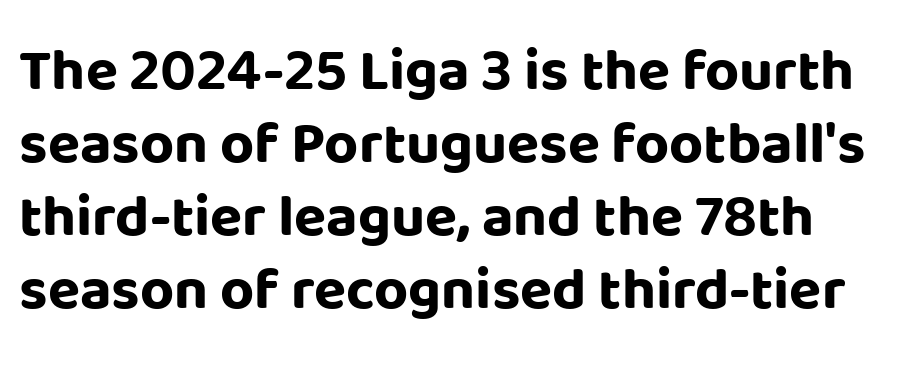
{"serif": "no", "italic": "no", "bold": "yes", "weight": "bold", "width": "normal", "stroke_contrast": "low", "x_height": "large", "monospaced": "no", "underline": "no", "line_spacing_ratio": 1.24, "letter_spacing": "normal", "letter_spacing_em": 0.0, "glyph_px": 59}
